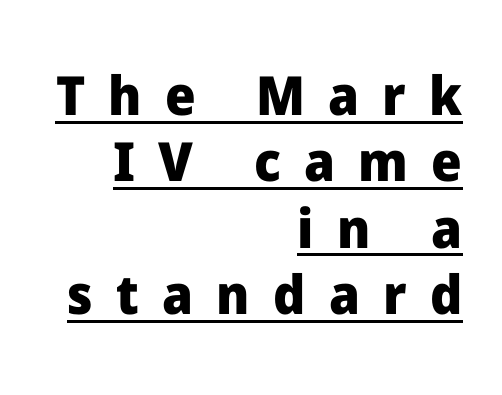
The image shows 54 px heavy sans-serif type, upright; set right-aligned, line spacing 1.23x, unusually wide letter spacing (+0.43 em), underlined; low stroke contrast and a medium x-height.
